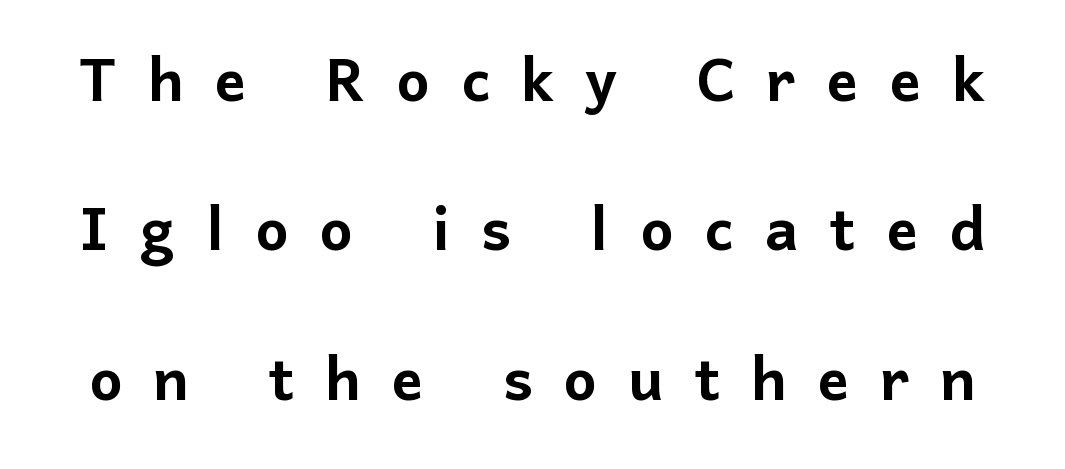
The letters carry no serifs — their stems end cleanly without finishing strokes. Words appear elongated and porous because spacing is wide. Rule under the text: the space is simply empty. Designer's note — italics off, roman on. Think of a printed novel: that variable character pitch is what you see here.
